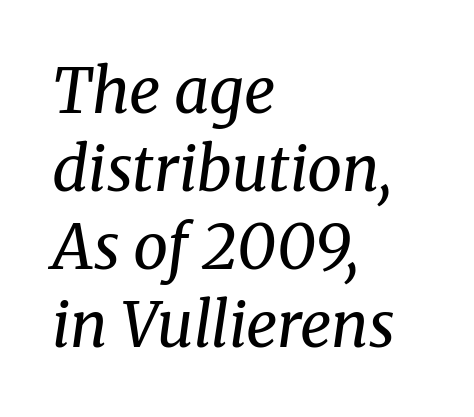
Check the space under the baseline: it is left empty. The letters advance in unequal steps, a hallmark of proportional type. Leftover space on each line is placed entirely after the last word. One glance says typical: line gaps are just what's usual. The face used here is seriffed, in the tradition of book romans.
